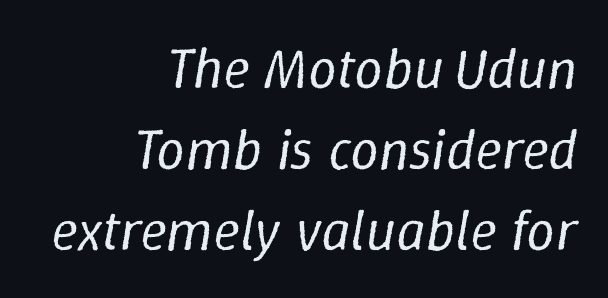
Q: Is the text bold? A: No.
Q: Is the text italic (slanted)? A: Yes, it leans right by about 9 degrees.
Q: Is the text underlined? A: No.
Q: How is the paragraph aligned? A: Right-aligned.
Q: Is the spacing between letters normal or unusually wide? A: Normal.
Q: Is the spacing between lines tight, normal or loose? A: Normal.
Q: Width (condensed, normal, or wide)? A: Normal.
Q: Stroke contrast? A: Low.
Q: x-height? A: Medium.
Q: Monospaced? A: No.
